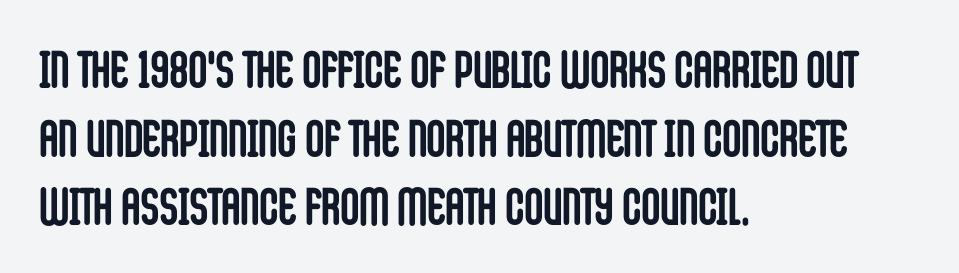
The passage shown is typeset with a sans-serif family. The glyphs are unaccompanied by any horizontal stroke below them. Vertical spacing — default. Character widths vary here, with narrow letters taking less room than wide ones. Do the letters lean? They stand straight.
